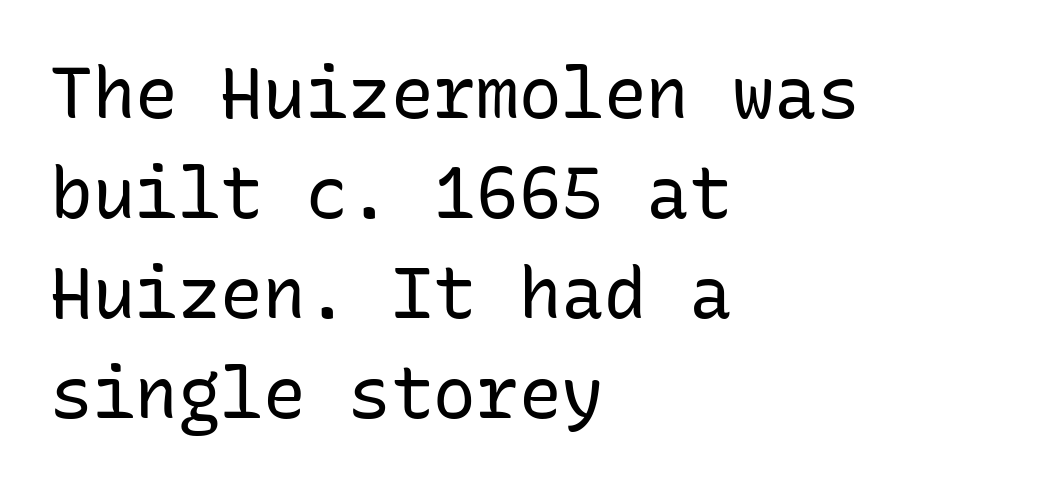
Typographically, this falls in the sans-serif category. This rendering features lettering with no underline. Inter-character spacing is left at the font's built-in metrics. The designer left line spacing at the default. Every character here occupies the same horizontal width, giving the sample a typewriter-like rhythm.
